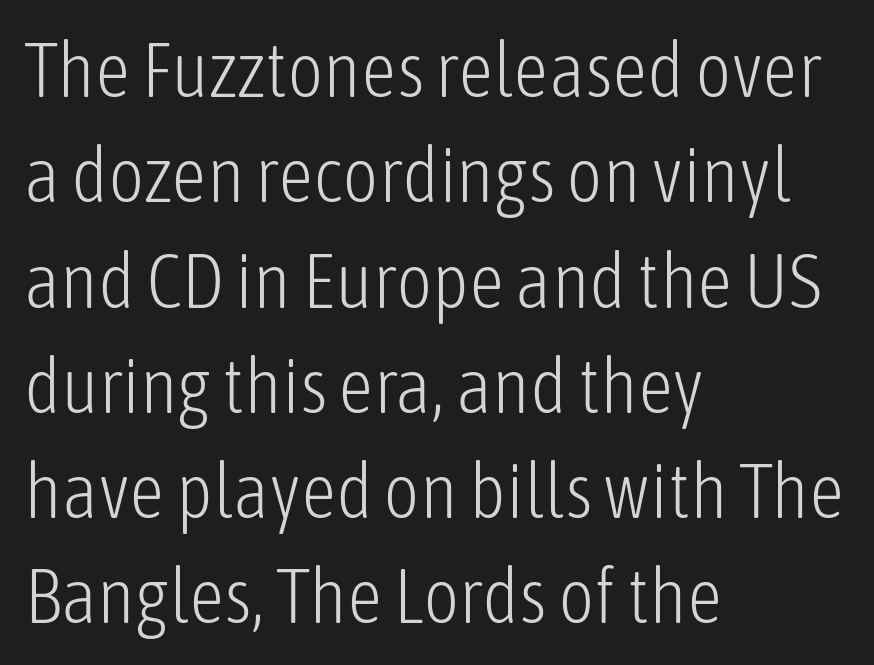
Q: Is the text bold? A: No.
Q: Is the text italic (slanted)? A: No, it is upright.
Q: Is the typeface a serif or a sans-serif typeface? A: Sans-serif.
Q: Is the text underlined? A: No.
Q: How is the paragraph aligned? A: Left-aligned.
Q: Is the spacing between letters normal or unusually wide? A: Normal.
Q: Is the spacing between lines tight, normal or loose? A: Normal.
Q: Width (condensed, normal, or wide)? A: Condensed.
Q: Stroke contrast? A: Low.
Q: x-height? A: Medium.
Q: Monospaced? A: No.
